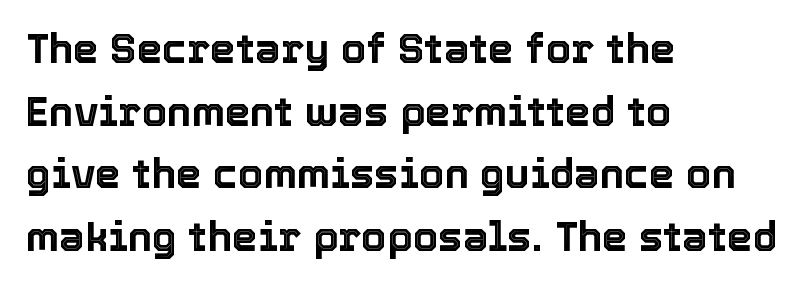
The image shows 41 px text type, upright; set left-aligned, normal line spacing (1.53x), normal letter spacing, not underlined; a medium x-height.
